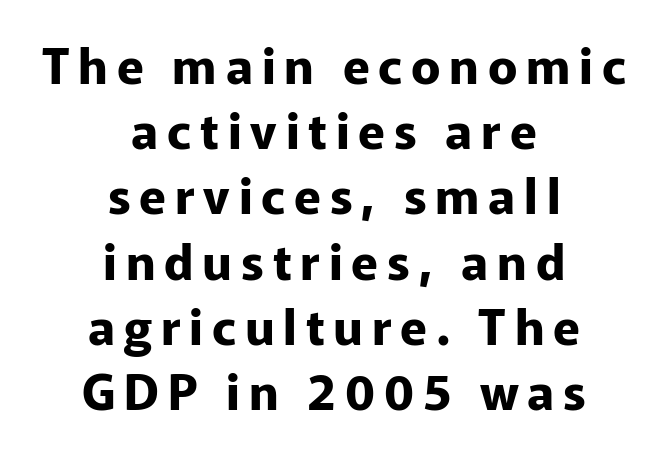
Q: Is the text bold? A: Yes.
Q: Is the text italic (slanted)? A: No, it is upright.
Q: Is the typeface a serif or a sans-serif typeface? A: Sans-serif.
Q: Is the text underlined? A: No.
Q: How is the paragraph aligned? A: Centered.
Q: Is the spacing between lines tight, normal or loose? A: Normal.
Q: Width (condensed, normal, or wide)? A: Normal.
Q: Stroke contrast? A: Low.
Q: x-height? A: Medium.
Q: Monospaced? A: No.
